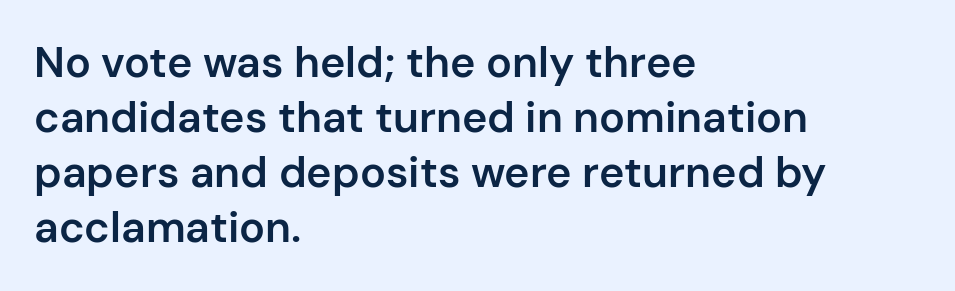
{"serif": "no", "italic": "no", "bold": "semi", "weight": "semibold", "width": "normal", "stroke_contrast": "low", "x_height": "medium", "monospaced": "no", "underline": "no", "align": "left", "line_spacing": "normal", "line_spacing_ratio": 1.28, "letter_spacing": "normal", "letter_spacing_em": 0.0, "glyph_px": 43}
